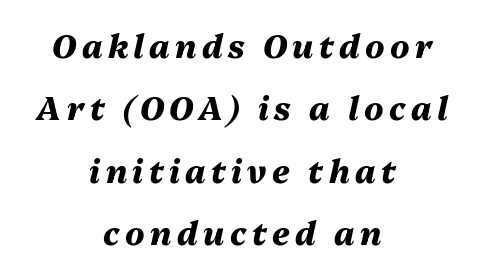
Q: Is the text bold? A: Yes.
Q: Is the text italic (slanted)? A: Yes, it leans right by about 13 degrees.
Q: Is the text underlined? A: No.
Q: How is the paragraph aligned? A: Centered.
Q: Is the spacing between lines tight, normal or loose? A: Loose.
Q: Width (condensed, normal, or wide)? A: Normal.
Q: Stroke contrast? A: Medium.
Q: x-height? A: Medium.
Q: Monospaced? A: No.
